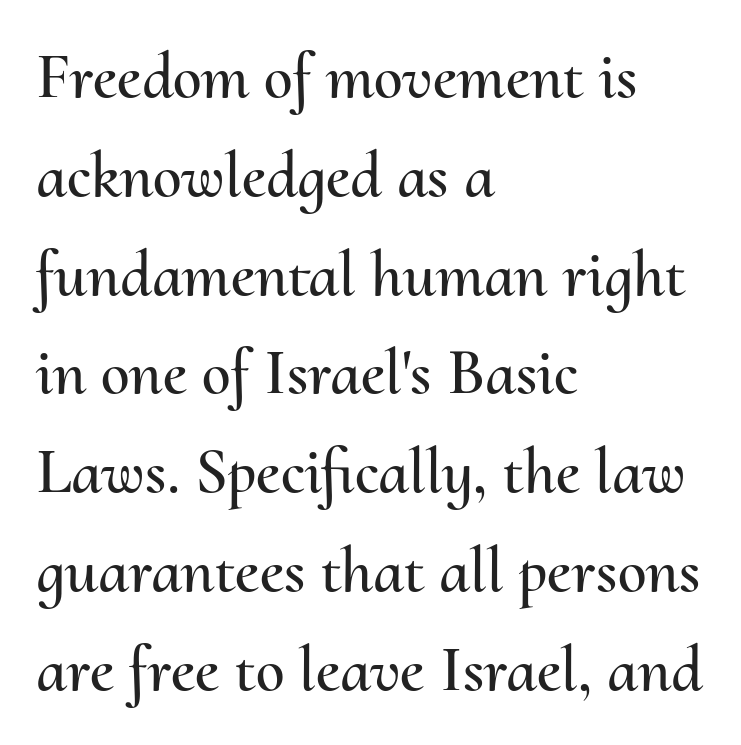
{"italic": "no", "width": "normal", "stroke_contrast": "medium", "x_height": "small", "monospaced": "no", "underline": "no", "align": "left", "line_spacing": "normal", "line_spacing_ratio": 1.52, "letter_spacing": "normal", "letter_spacing_em": 0.0, "glyph_px": 65}
